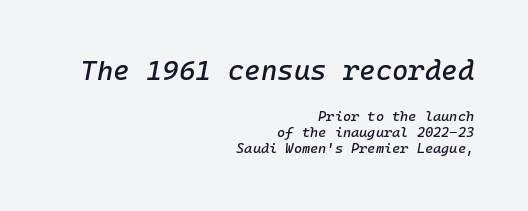
{"italic": "yes", "lean": "right", "slant_degrees": 10, "width": "normal", "stroke_contrast": "low", "x_height": "medium", "underline": "no", "align": "right", "line_spacing": "tight", "line_spacing_ratio": 1.13, "letter_spacing": "normal", "letter_spacing_em": 0.0, "larger_block": "first", "size_ratio": 2.0, "glyph_px": 28}
